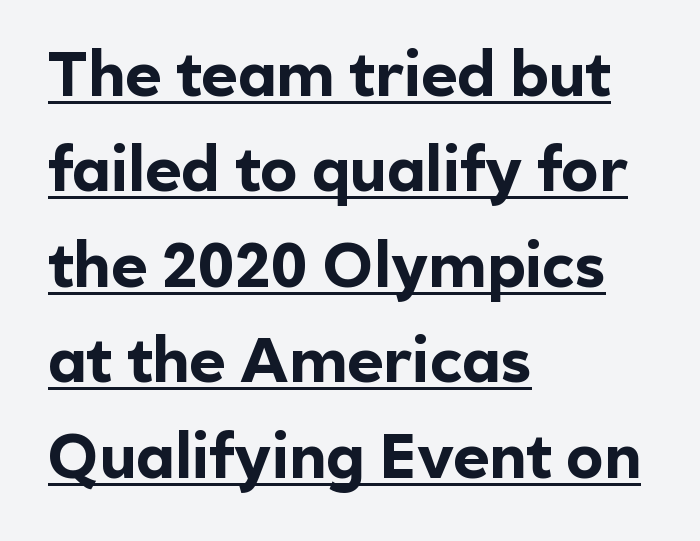
{"serif": "no", "italic": "no", "bold": "yes", "weight": "bold", "width": "normal", "x_height": "medium", "monospaced": "no", "underline": "yes", "align": "left", "line_spacing": "normal", "line_spacing_ratio": 1.54, "letter_spacing": "normal", "letter_spacing_em": 0.0, "glyph_px": 62}
